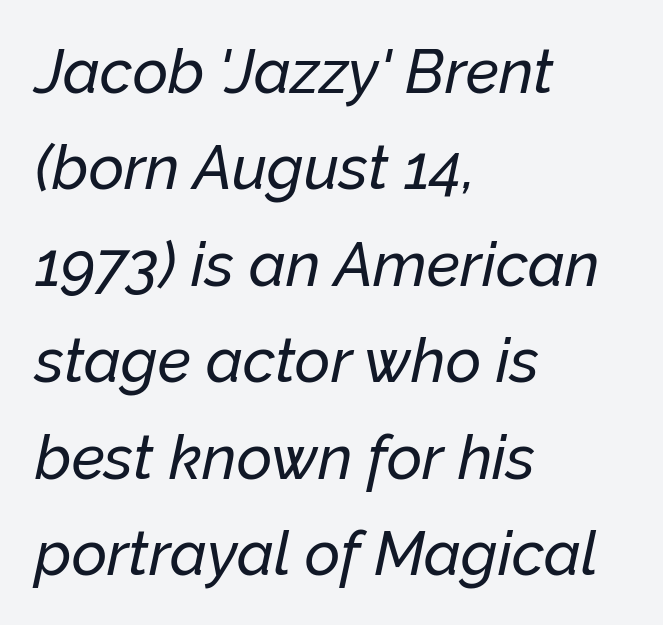
{"italic": "yes", "lean": "right", "slant_degrees": 12, "width": "normal", "stroke_contrast": "low", "x_height": "medium", "monospaced": "no", "underline": "no", "align": "left", "line_spacing": "normal", "line_spacing_ratio": 1.58, "letter_spacing": "normal", "letter_spacing_em": 0.0, "glyph_px": 61}
